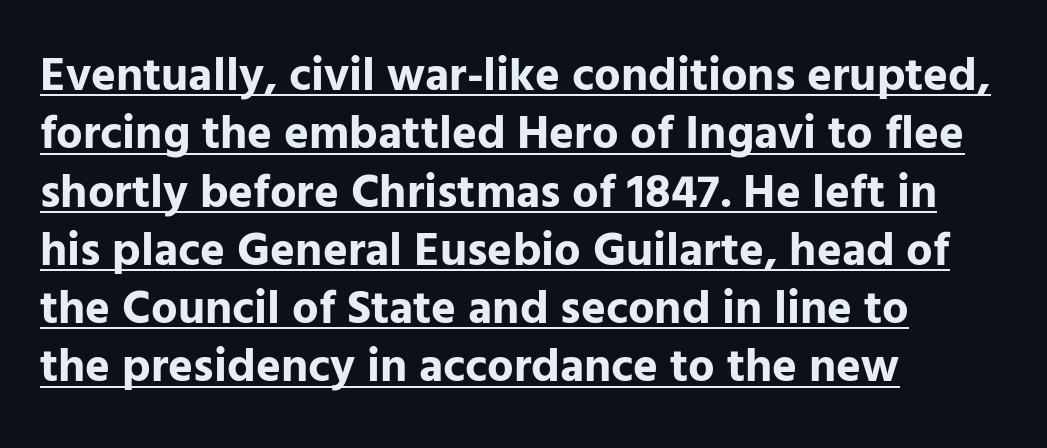
The image shows 47 px bold sans-serif type, upright; set left-aligned, line spacing 1.24x, normal letter spacing, underlined; low stroke contrast and a medium x-height.
